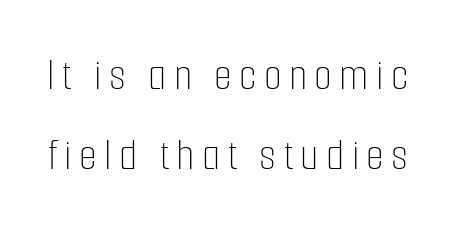
A roman cut, with each character standing at attention. The rendering uses natural spacing where letterforms have individual widths. The strip under each line holds only bare page. Heft: none added — not bold.
